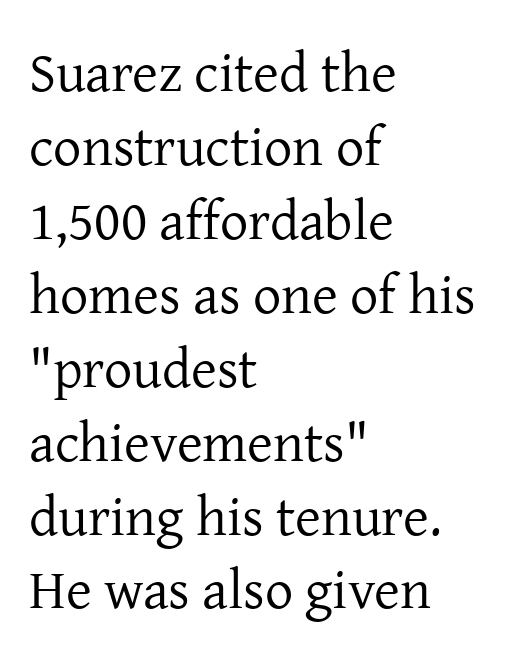
The image shows 56 px regular-weight serif type, upright; set left-aligned, normal line spacing (1.32x), normal letter spacing, not underlined; low stroke contrast and a medium x-height.
